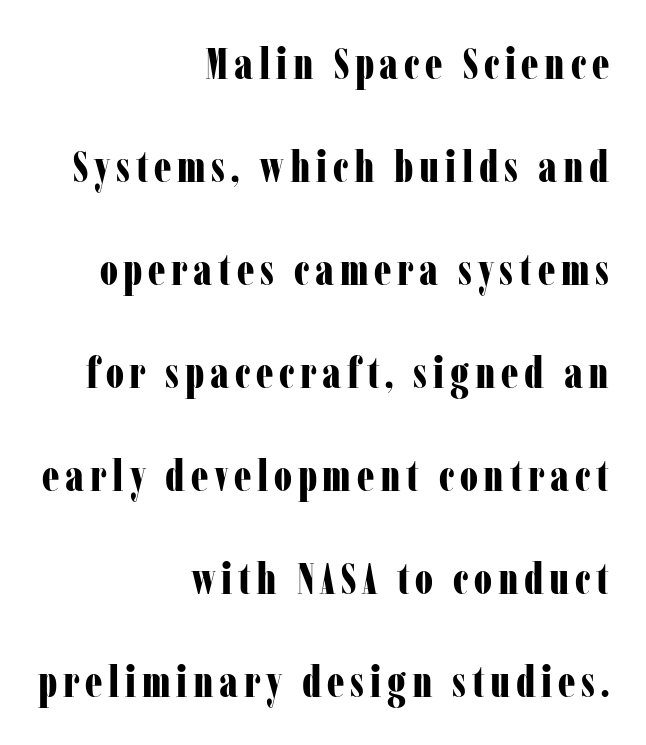
{"serif": "yes", "italic": "no", "bold": "yes", "weight": "bold", "width": "condensed", "stroke_contrast": "low", "x_height": "medium", "monospaced": "no", "underline": "no", "align": "right", "line_spacing": "loose", "line_spacing_ratio": 2.34, "glyph_px": 44}
